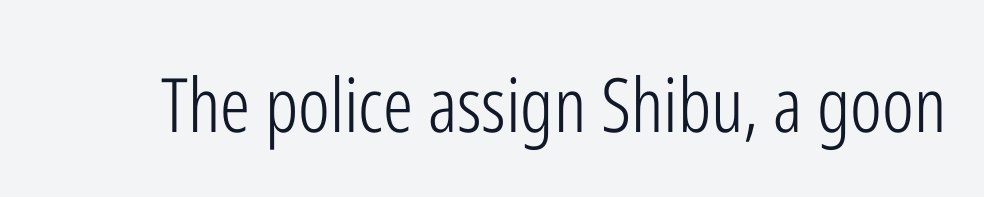
The font family rendered here belongs to the sans-serif group. Character widths vary here, with narrow letters taking less room than wide ones. The baseline area is clear. Upright lettering throughout. Compared with typical body copy, the letter spacing here is the same. Unbolded letterforms with no extra heft.
